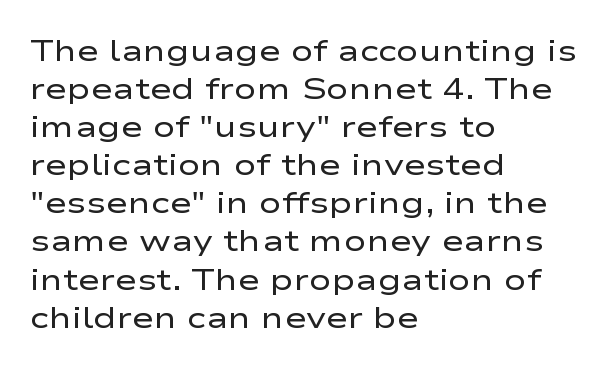
The image shows 30 px regular-weight, wide sans-serif type, upright; set left-aligned, normal line spacing (1.27x), normal letter spacing, not underlined; low stroke contrast and a medium x-height.
